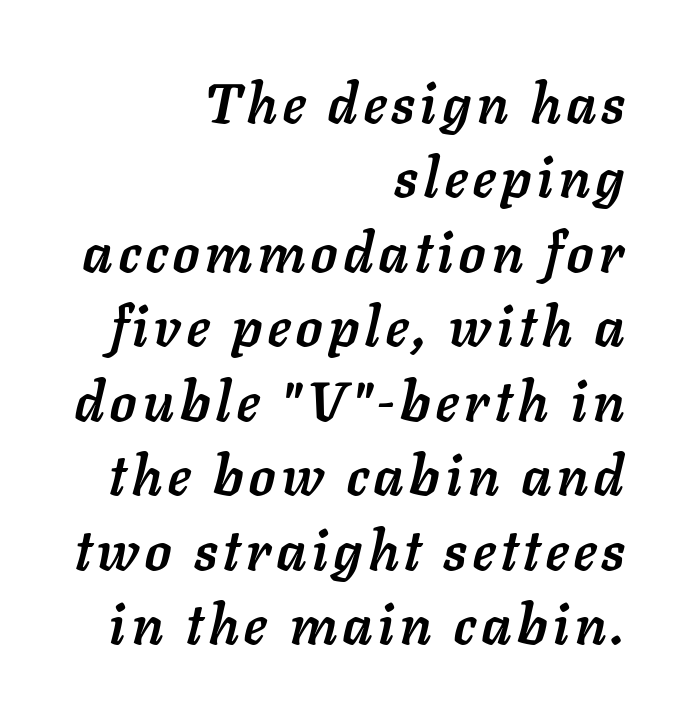
{"italic": "yes", "lean": "right", "slant_degrees": 11, "bold": "yes", "weight": "semibold", "width": "normal", "stroke_contrast": "low", "x_height": "medium", "monospaced": "no", "underline": "no", "align": "right", "line_spacing": "normal", "line_spacing_ratio": 1.33, "glyph_px": 56}
